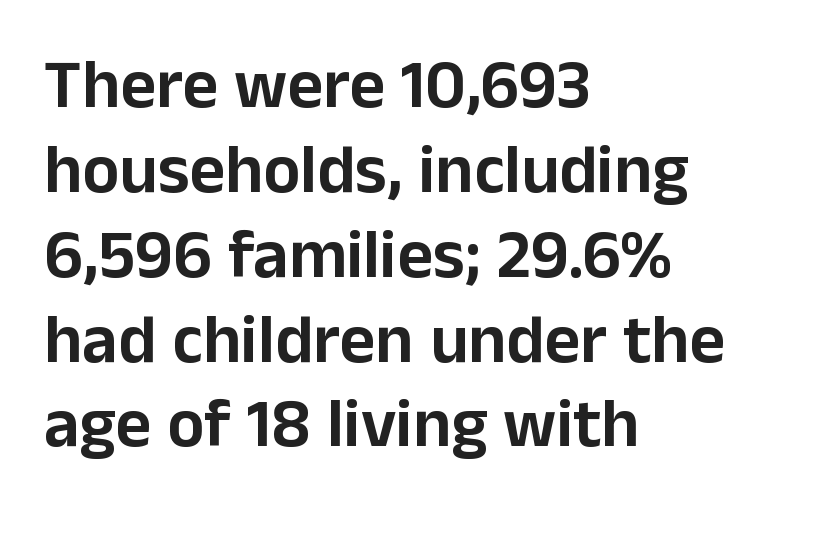
Q: Is the text italic (slanted)? A: No, it is upright.
Q: Is the typeface a serif or a sans-serif typeface? A: Sans-serif.
Q: Is the text underlined? A: No.
Q: How is the paragraph aligned? A: Left-aligned.
Q: Is the spacing between letters normal or unusually wide? A: Normal.
Q: Width (condensed, normal, or wide)? A: Normal.
Q: Stroke contrast? A: Low.
Q: x-height? A: Medium.
Q: Monospaced? A: No.
